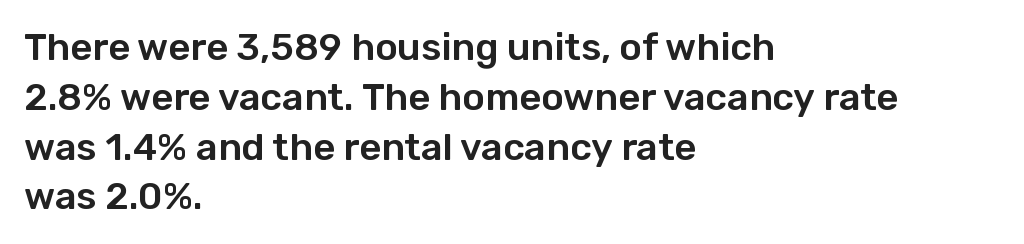
{"serif": "no", "italic": "no", "width": "normal", "stroke_contrast": "low", "x_height": "medium", "monospaced": "no", "underline": "no", "align": "left", "line_spacing": "normal", "line_spacing_ratio": 1.31, "letter_spacing": "normal", "letter_spacing_em": 0.0, "glyph_px": 38}
